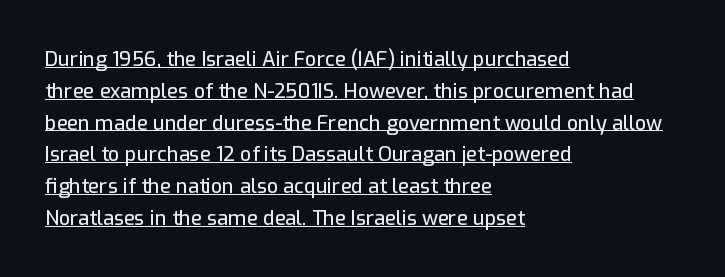
{"italic": "no", "underline": "yes", "align": "left", "line_spacing": "normal", "line_spacing_ratio": 1.59, "letter_spacing": "normal", "letter_spacing_em": 0.0, "glyph_px": 20}
